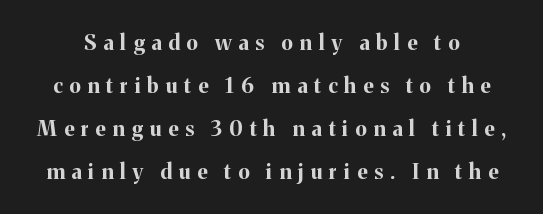
Caption: expanded tracking, letters set apart. Characters remain perfectly vertical along every line. Plenty of ink on the page — the face is bold. Plain, unruled lines of type. Does the leading feel generous? Absolutely, it's lavish.
